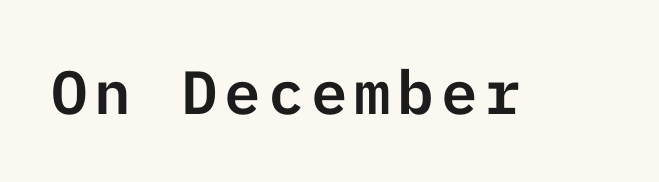
Q: Is the text italic (slanted)? A: No, it is upright.
Q: Is the typeface a serif or a sans-serif typeface? A: Sans-serif.
Q: Is the text underlined? A: No.
Q: Width (condensed, normal, or wide)? A: Normal.
Q: Stroke contrast? A: Low.
Q: x-height? A: Medium.
